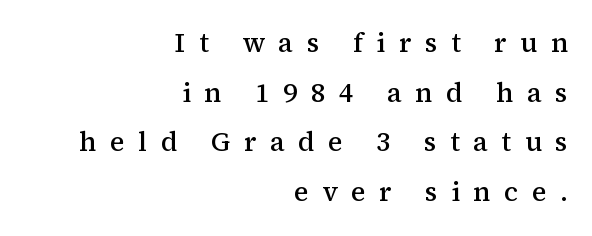
{"italic": "no", "bold": "semi", "underline": "no", "align": "right", "line_spacing_ratio": 1.84, "letter_spacing": "wide", "letter_spacing_em": 0.5, "glyph_px": 27}
